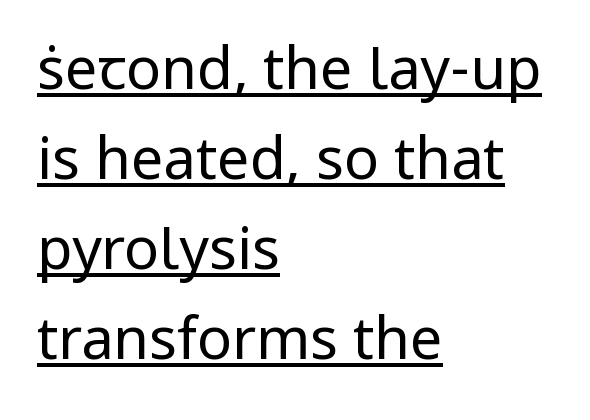
Q: Is the text bold? A: No.
Q: Is the text italic (slanted)? A: No, it is upright.
Q: Is the typeface a serif or a sans-serif typeface? A: Sans-serif.
Q: Is the text underlined? A: Yes.
Q: How is the paragraph aligned? A: Left-aligned.
Q: Is the spacing between letters normal or unusually wide? A: Normal.
Q: Is the spacing between lines tight, normal or loose? A: Normal.
Q: Width (condensed, normal, or wide)? A: Normal.
Q: Stroke contrast? A: Low.
Q: x-height? A: Medium.
Q: Monospaced? A: No.
